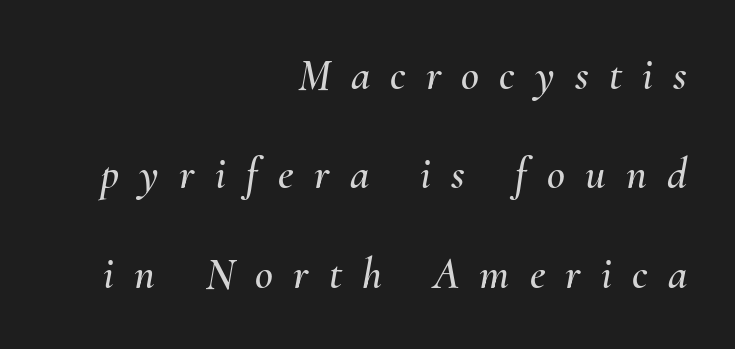
{"italic": "yes", "lean": "right", "slant_degrees": 10, "width": "normal", "stroke_contrast": "medium", "x_height": "small", "monospaced": "no", "underline": "no", "align": "right", "line_spacing": "loose", "line_spacing_ratio": 2.26, "letter_spacing": "wide", "letter_spacing_em": 0.46, "glyph_px": 44}
